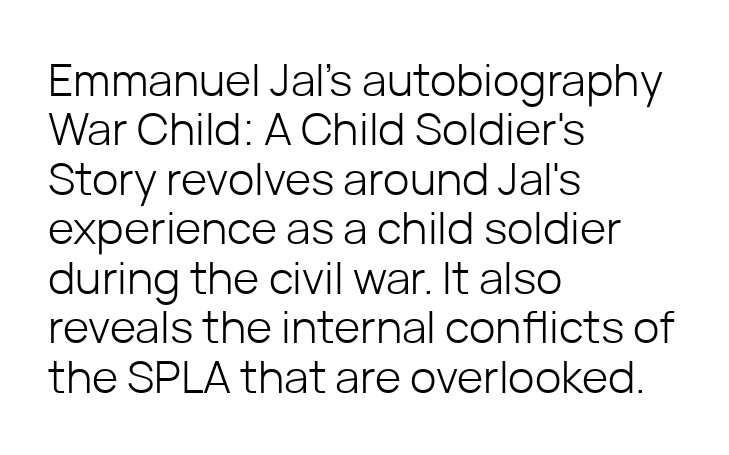
{"serif": "no", "italic": "no", "bold": "no", "weight": "light", "width": "normal", "stroke_contrast": "low", "x_height": "medium", "monospaced": "no", "underline": "no", "align": "left", "line_spacing": "tight", "line_spacing_ratio": 1.1, "letter_spacing": "normal", "letter_spacing_em": 0.0, "glyph_px": 45}
